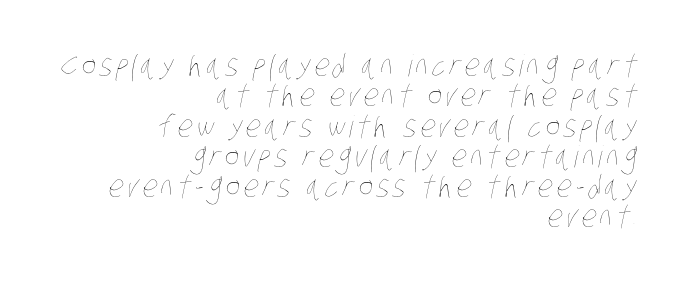
Q: Is the text bold? A: No.
Q: Is the text underlined? A: No.
Q: How is the paragraph aligned? A: Right-aligned.
Q: Is the spacing between lines tight, normal or loose? A: Tight.
Q: Width (condensed, normal, or wide)? A: Condensed.
Q: Stroke contrast? A: Low.
Q: x-height? A: Large.
Q: Monospaced? A: No.
